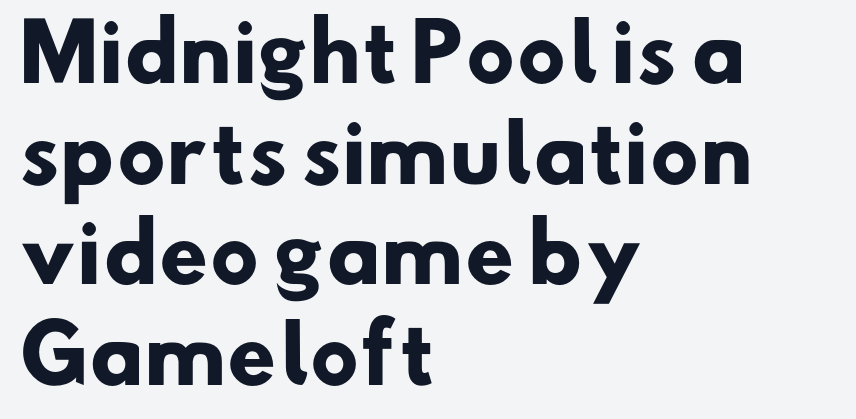
{"serif": "no", "bold": "yes", "weight": "heavy", "width": "normal", "stroke_contrast": "low", "x_height": "small", "monospaced": "no", "underline": "no", "align": "left", "line_spacing": "normal", "line_spacing_ratio": 1.29, "letter_spacing": "normal", "letter_spacing_em": 0.0, "glyph_px": 78}
